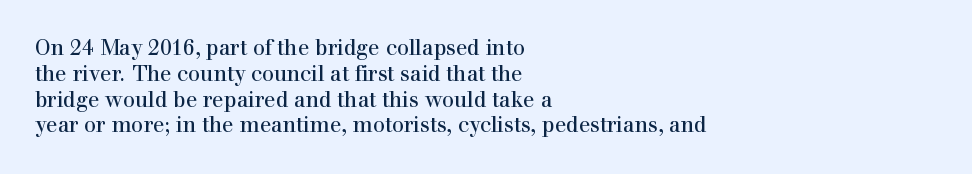
Q: Is the text italic (slanted)? A: No, it is upright.
Q: Is the text underlined? A: No.
Q: How is the paragraph aligned? A: Left-aligned.
Q: Is the spacing between letters normal or unusually wide? A: Normal.
